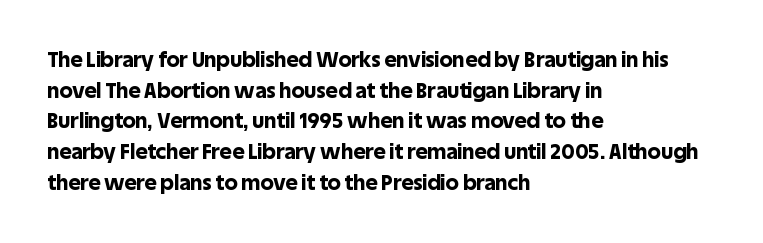
The image shows 21 px bold type, upright; set left-aligned, normal line spacing (1.46x), normal letter spacing, not underlined.
